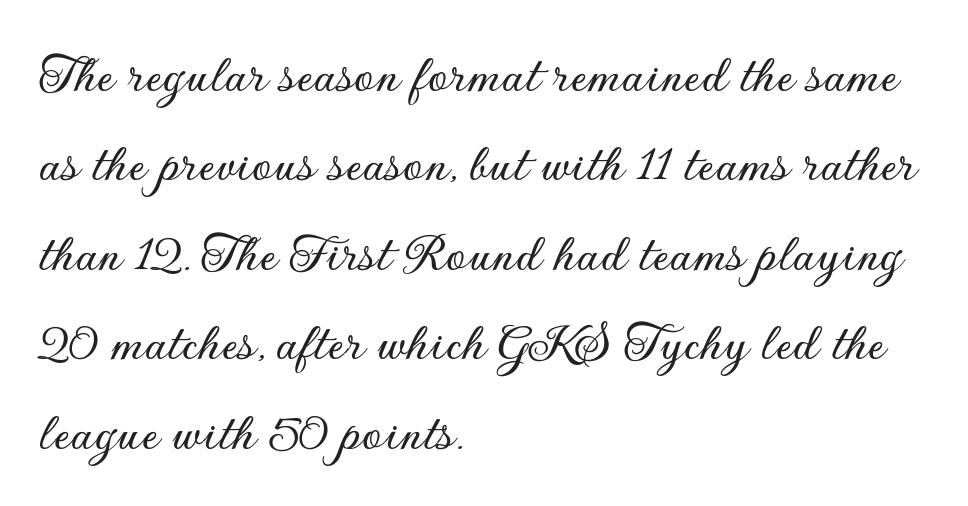
Q: Is the text italic (slanted)? A: Yes.
Q: Is the typeface a serif or a sans-serif typeface? A: Sans-serif.
Q: Is the text underlined? A: No.
Q: How is the paragraph aligned? A: Left-aligned.
Q: Is the spacing between letters normal or unusually wide? A: Normal.
Q: Is the spacing between lines tight, normal or loose? A: Normal.
Q: Width (condensed, normal, or wide)? A: Normal.
Q: Stroke contrast? A: Low.
Q: x-height? A: Small.
Q: Monospaced? A: No.
